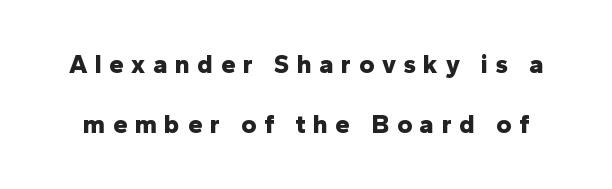
{"italic": "no", "bold": "yes", "underline": "no", "line_spacing": "loose", "line_spacing_ratio": 2.32, "letter_spacing": "wide", "letter_spacing_em": 0.29, "glyph_px": 26}
